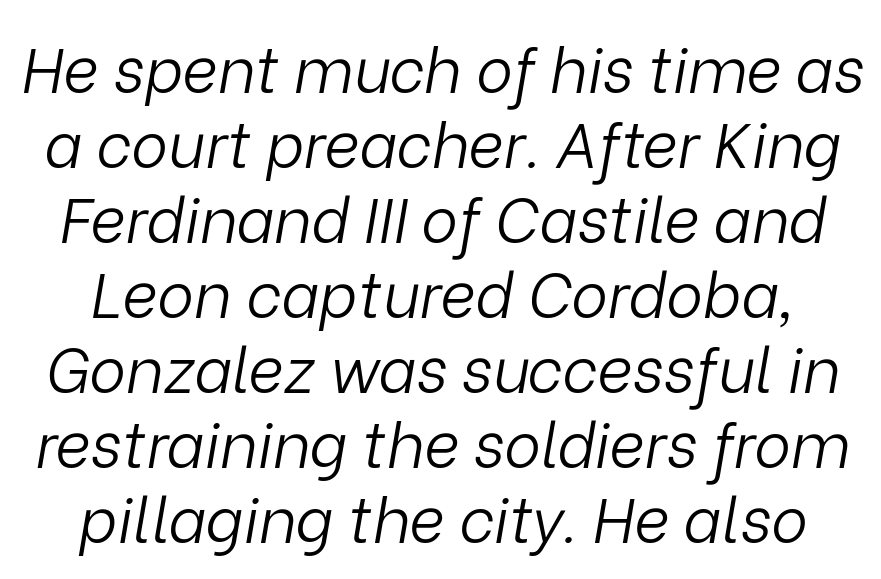
The image shows 62 px light type, italic (leaning right); set line spacing 1.21x, normal letter spacing, not underlined; low stroke contrast and a medium x-height.
